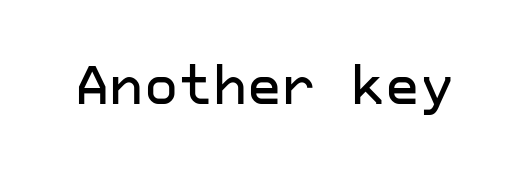
{"serif": "no", "italic": "no", "width": "normal", "stroke_contrast": "low", "x_height": "medium", "underline": "no", "letter_spacing": "normal", "letter_spacing_em": 0.0, "glyph_px": 53}
